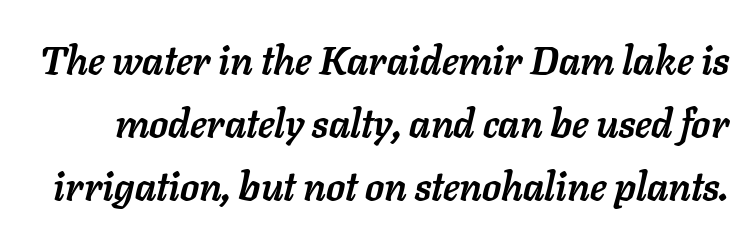
The image shows 39 px semibold type, italic (leaning right); set normal line spacing (1.61x), normal letter spacing, not underlined; low stroke contrast and a medium x-height.
